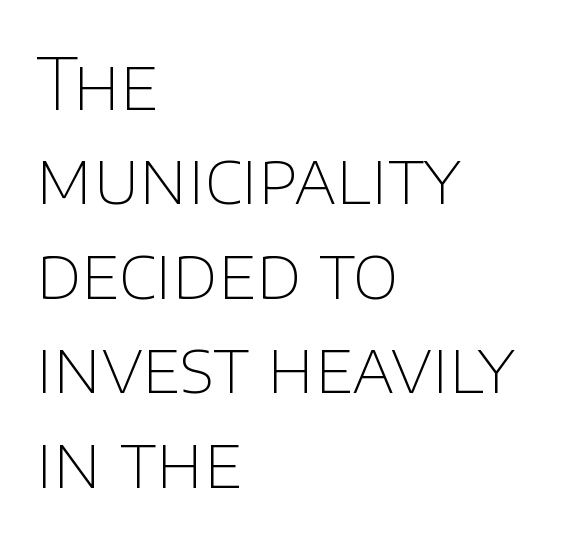
Q: Is the text bold? A: No.
Q: Is the text italic (slanted)? A: No, it is upright.
Q: Is the typeface a serif or a sans-serif typeface? A: Sans-serif.
Q: Is the text underlined? A: No.
Q: How is the paragraph aligned? A: Left-aligned.
Q: Is the spacing between letters normal or unusually wide? A: Normal.
Q: Is the spacing between lines tight, normal or loose? A: Normal.
Q: Width (condensed, normal, or wide)? A: Normal.
Q: Stroke contrast? A: Low.
Q: x-height? A: Large.
Q: Monospaced? A: No.
